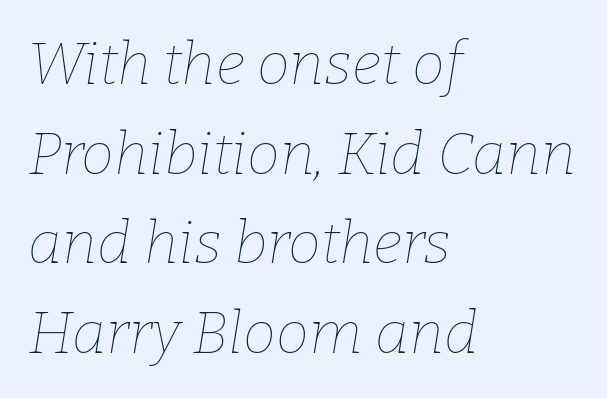
The image shows 59 px thin type, italic (leaning right); set left-aligned, normal line spacing (1.52x), normal letter spacing, not underlined; low stroke contrast and a medium x-height.
